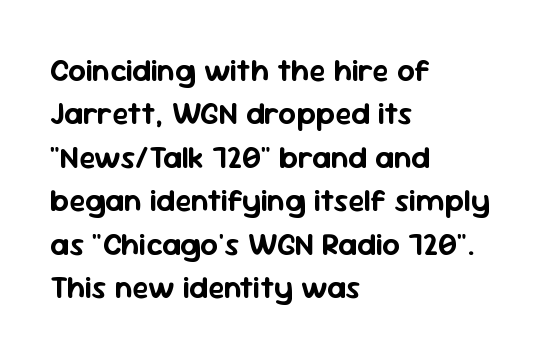
The image shows 31 px sans-serif type, upright; set left-aligned, normal line spacing (1.4x), normal letter spacing, not underlined; low stroke contrast and a medium x-height.
